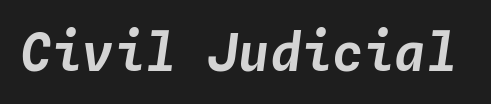
{"italic": "yes", "lean": "right", "slant_degrees": 4, "width": "normal", "stroke_contrast": "low", "x_height": "medium", "monospaced": "yes", "underline": "no", "letter_spacing": "normal", "letter_spacing_em": 0.0, "glyph_px": 52}
